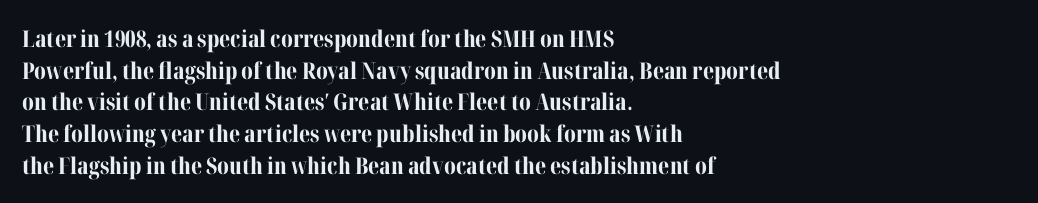
The lines are quadded left. Regular leading. Nothing unusual about the tracking: characters are spaced as the font intends. The font is running at its bold setting. Tall strokes in this sample are plumb rather than angled.
